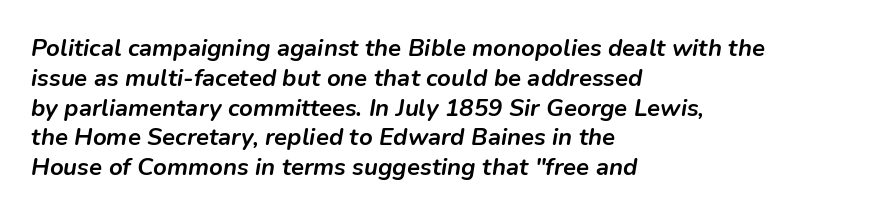
Q: Is the text bold? A: Yes.
Q: Is the text italic (slanted)? A: Yes, it leans right by about 9 degrees.
Q: Is the text underlined? A: No.
Q: How is the paragraph aligned? A: Left-aligned.
Q: Is the spacing between letters normal or unusually wide? A: Normal.
